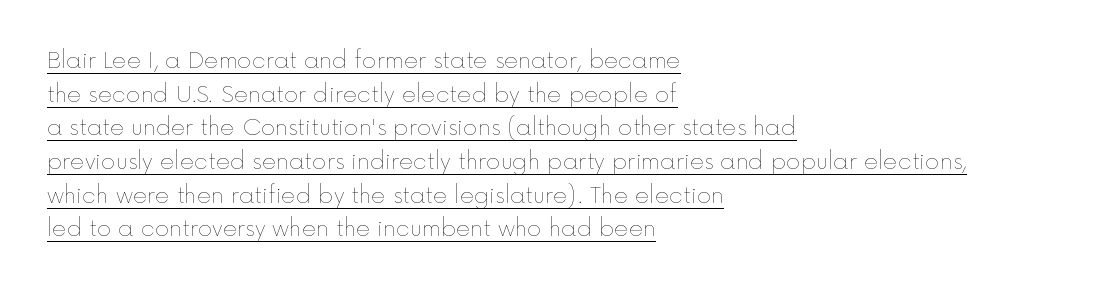
Counters stay open thanks to moderate or lighter strokes. Compared with typical body copy, the letter spacing here is the same. Summary of vertical rhythm: regular, with standard interline spacing. The rendering uses the underline text-decoration. These lines were composed using upright roman letters.
